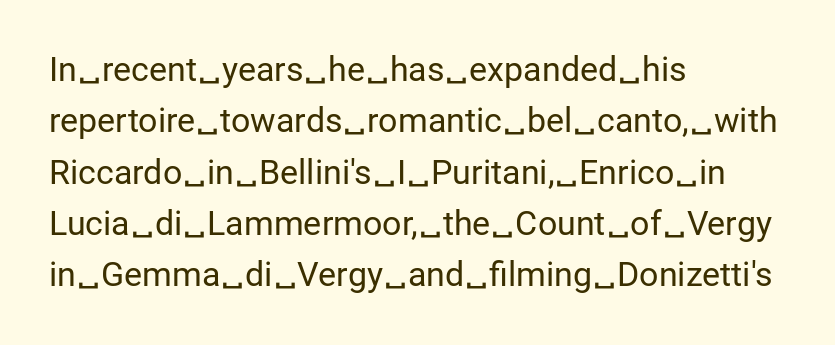
Students, observe: this is what conventionally led text looks like. Underline: absent. Each letter keeps its own natural width here, so spacing adapts to shape. The letterforms sit at book weight or below. Characters follow at the spacing the type designer built in.
